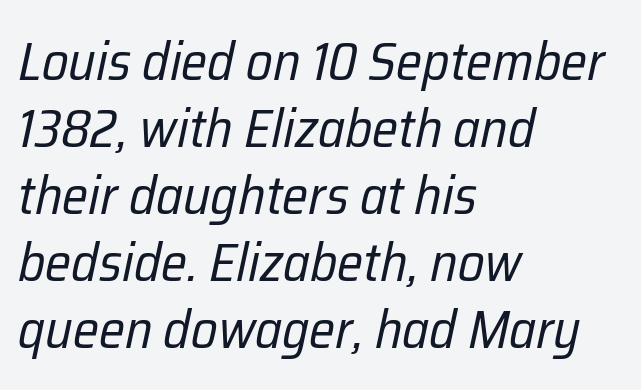
Q: Is the text bold? A: No.
Q: Is the text italic (slanted)? A: Yes, it leans right by about 12 degrees.
Q: Is the text underlined? A: No.
Q: How is the paragraph aligned? A: Left-aligned.
Q: Is the spacing between letters normal or unusually wide? A: Normal.
Q: Width (condensed, normal, or wide)? A: Condensed.
Q: Stroke contrast? A: Low.
Q: x-height? A: Medium.
Q: Monospaced? A: No.
